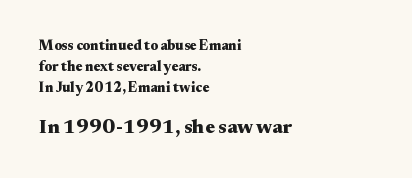
The image shows 20 px bold type, upright; set left-aligned, normal line spacing (1.5x), normal letter spacing, not underlined; the second (bottom) block is 1.43x larger.
